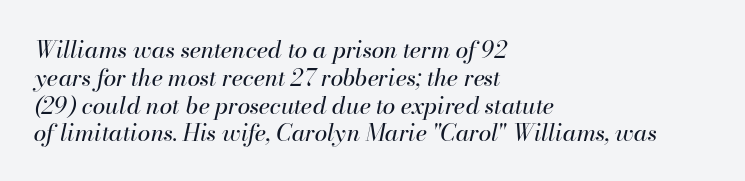
The image shows 23 px text type, italic (leaning right); set left-aligned, line spacing 1.21x, normal letter spacing, not underlined.
